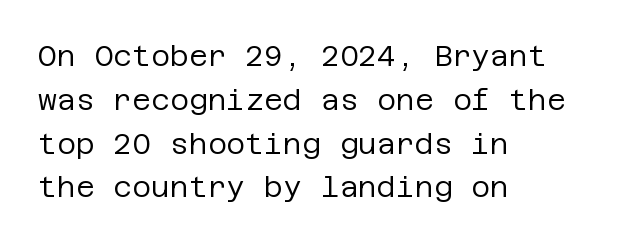
The image shows 29 px regular-weight sans-serif type, upright; set left-aligned, normal line spacing (1.51x), normal letter spacing, not underlined; low stroke contrast and a large x-height.
